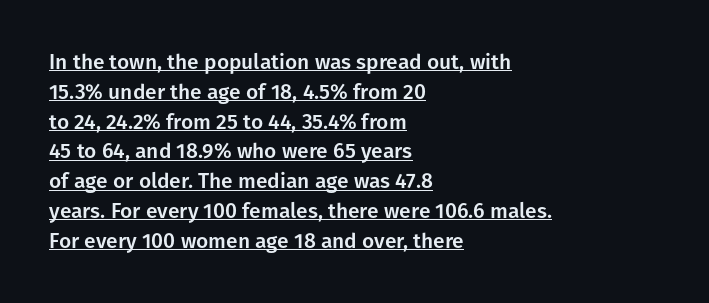
{"italic": "no", "underline": "yes", "align": "left", "line_spacing": "normal", "line_spacing_ratio": 1.42, "letter_spacing": "normal", "letter_spacing_em": 0.0, "glyph_px": 21}
